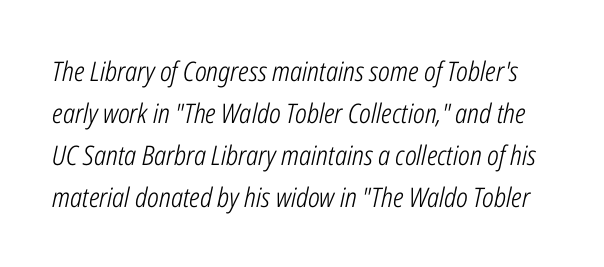
Looking at the ascenders, they clearly lean. Students, note that the glyphs here touch the page at normal intervals. This sample keeps an unexceptional amount of space between lines. On a weight scale, this lands at 450 or below.
